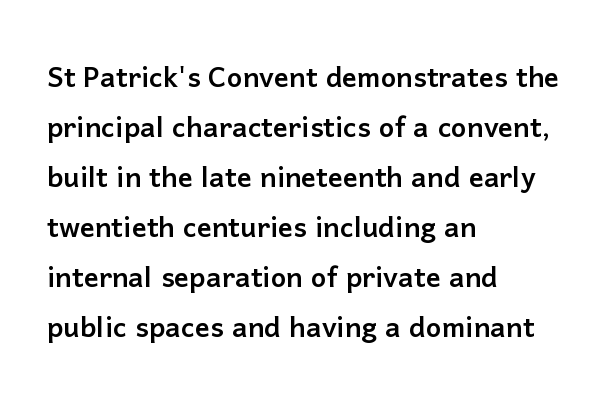
{"serif": "no", "italic": "no", "width": "normal", "stroke_contrast": "low", "x_height": "medium", "monospaced": "no", "underline": "no", "align": "left", "line_spacing": "normal", "line_spacing_ratio": 1.35, "letter_spacing": "normal", "letter_spacing_em": 0.0, "glyph_px": 37}
